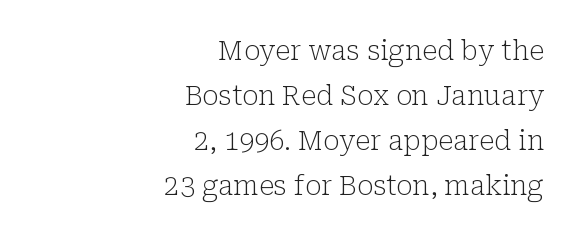
Each line ends at the same right margin while the left side varies. Think standard paragraph weight, or any step lighter than that. Ordinary non-slanted type is in use. Students, observe: this is what conventionally led text looks like. There is no visible air inserted between adjacent glyphs. The gap between lines stays unmarked.
